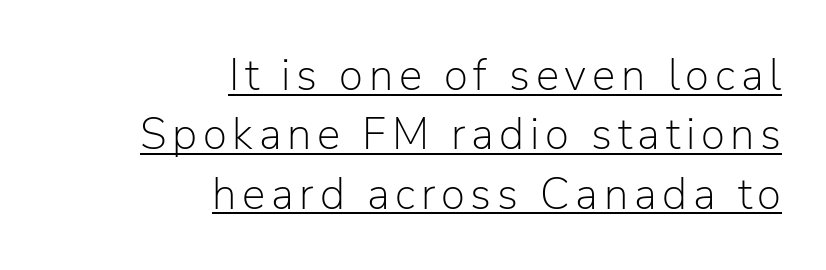
{"serif": "no", "italic": "no", "bold": "no", "weight": "light", "width": "normal", "stroke_contrast": "low", "x_height": "medium", "monospaced": "no", "underline": "yes", "align": "right", "line_spacing": "normal", "line_spacing_ratio": 1.35, "glyph_px": 44}
